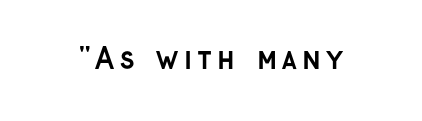
{"serif": "no", "italic": "no", "bold": "yes", "weight": "semibold", "width": "normal", "stroke_contrast": "low", "x_height": "medium", "monospaced": "no", "underline": "no", "glyph_px": 29}
